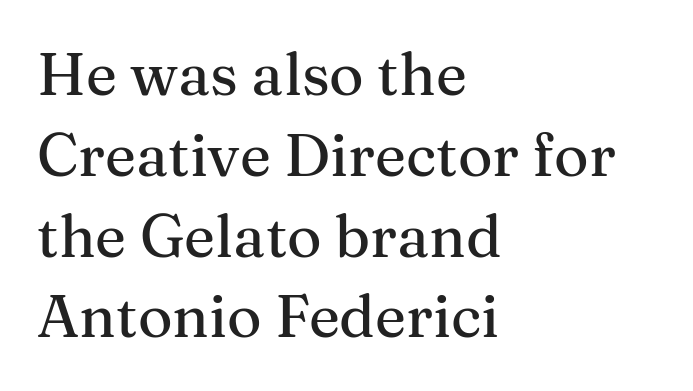
{"serif": "yes", "italic": "no", "width": "normal", "stroke_contrast": "medium", "x_height": "medium", "monospaced": "no", "underline": "no", "align": "left", "line_spacing": "normal", "line_spacing_ratio": 1.37, "letter_spacing": "normal", "letter_spacing_em": 0.0, "glyph_px": 59}
